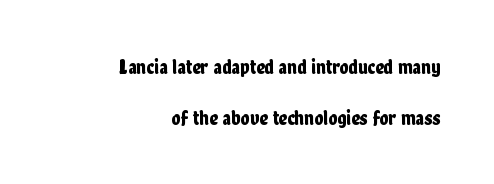
The image shows 21 px text type, upright; set right-aligned, loose line spacing (2.41x), normal letter spacing, not underlined.
